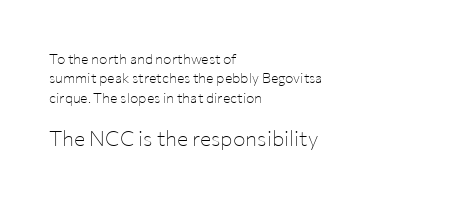
Q: Is the text bold? A: No.
Q: Is the text italic (slanted)? A: No, it is upright.
Q: Is the text underlined? A: No.
Q: How is the paragraph aligned? A: Left-aligned.
Q: Is the spacing between letters normal or unusually wide? A: Normal.
Q: Is the spacing between lines tight, normal or loose? A: Normal.
Q: Which block of text is set in a larger size, the first (top) or the second (bottom)? A: The second (bottom) one.
